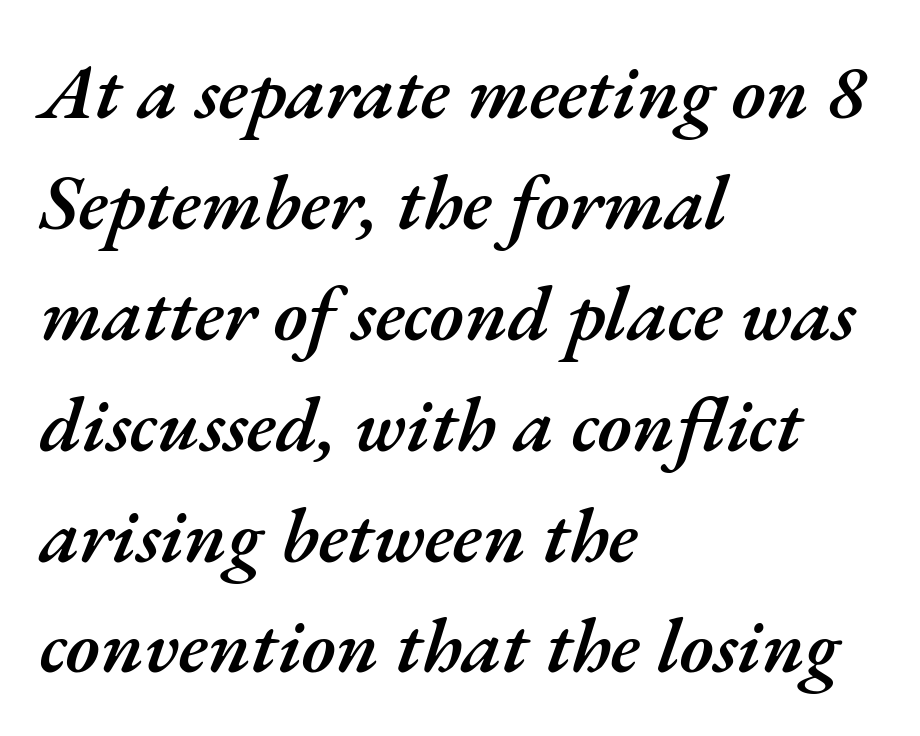
Heft: intermediate — a semibold. The passage shown is not underscored anywhere. Between one letter and the next there's only the usual sliver of space. Interline gaps are of average width in this sample. Think of a printed novel: that variable character pitch is what you see here. The paragraph shown leans on its left margin.
